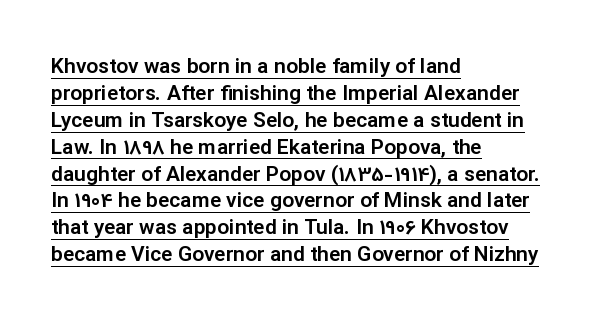
Q: Is the text italic (slanted)? A: No, it is upright.
Q: Is the text underlined? A: Yes.
Q: How is the paragraph aligned? A: Left-aligned.
Q: Is the spacing between letters normal or unusually wide? A: Normal.
Q: Is the spacing between lines tight, normal or loose? A: Normal.
